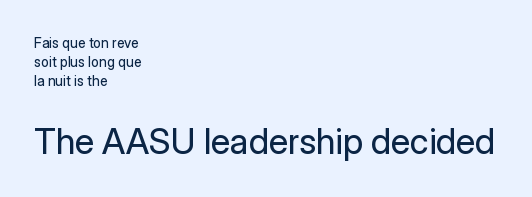
Q: Is the text bold? A: No.
Q: Is the text italic (slanted)? A: No, it is upright.
Q: Is the typeface a serif or a sans-serif typeface? A: Sans-serif.
Q: Is the text underlined? A: No.
Q: How is the paragraph aligned? A: Left-aligned.
Q: Is the spacing between letters normal or unusually wide? A: Normal.
Q: Is the spacing between lines tight, normal or loose? A: Normal.
Q: Which block of text is set in a larger size, the first (top) or the second (bottom)? A: The second (bottom) one.
Q: Width (condensed, normal, or wide)? A: Normal.
Q: Stroke contrast? A: Low.
Q: x-height? A: Medium.
Q: Monospaced? A: No.
